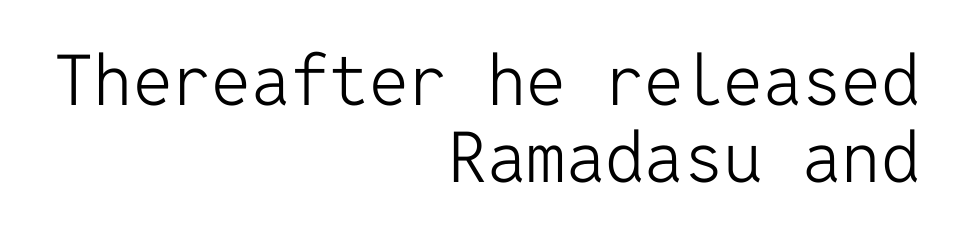
{"serif": "no", "italic": "no", "bold": "no", "weight": "light", "width": "normal", "stroke_contrast": "low", "x_height": "medium", "monospaced": "yes", "underline": "no", "align": "right", "line_spacing": "tight", "line_spacing_ratio": 1.1, "letter_spacing": "normal", "letter_spacing_em": 0.0, "glyph_px": 70}
